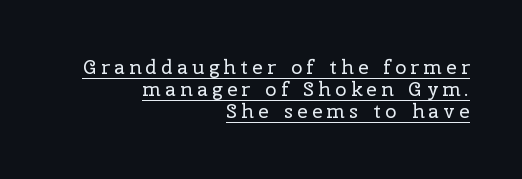
The line-height multiplier appears low, near solid setting. Characters remain perfectly vertical along every line. Compared with a flush-left layout, this one pins lines to the opposite, right side. The gaps between neighbouring characters are conspicuously large. The typeface has the unassuming heft of standard copy or less. Like a heading marked for emphasis, these lines bear an underscore.
